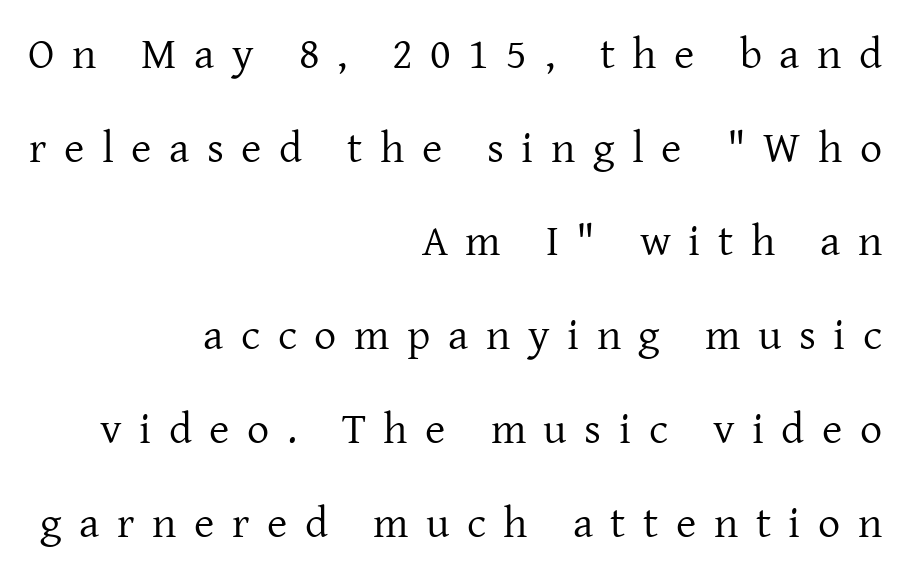
{"serif": "yes", "italic": "no", "bold": "no", "weight": "regular", "width": "normal", "stroke_contrast": "low", "x_height": "medium", "monospaced": "no", "underline": "no", "align": "right", "line_spacing": "loose", "line_spacing_ratio": 2.13, "letter_spacing": "wide", "letter_spacing_em": 0.4, "glyph_px": 44}
